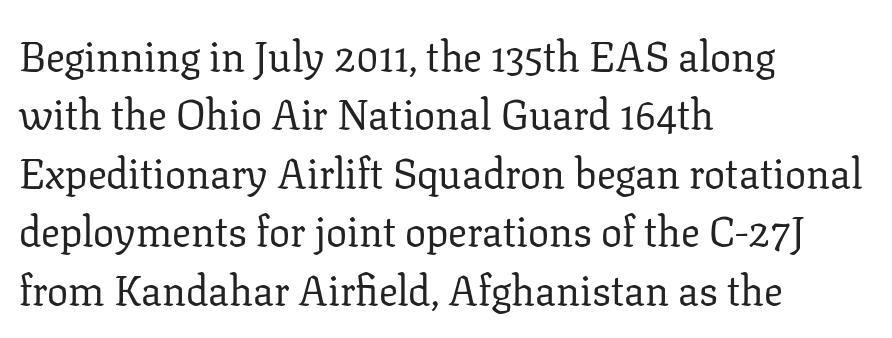
The image shows 42 px regular-weight serif type, upright; set left-aligned, normal line spacing (1.39x), normal letter spacing, not underlined; low stroke contrast and a medium x-height.
